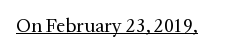
Q: Is the text bold? A: No.
Q: Is the text italic (slanted)? A: No, it is upright.
Q: Is the text underlined? A: Yes.
Q: Is the spacing between letters normal or unusually wide? A: Normal.
